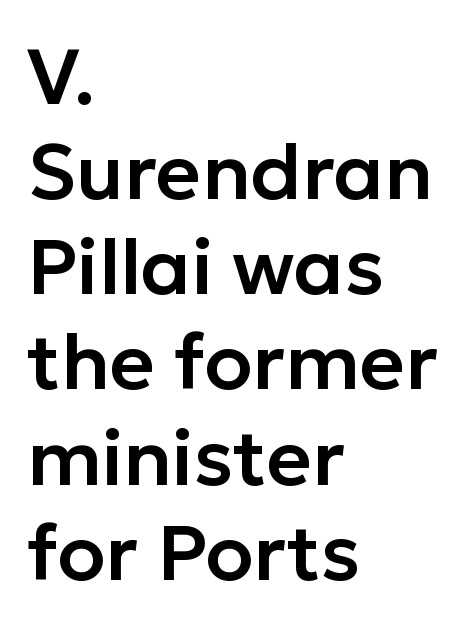
{"serif": "no", "italic": "no", "width": "normal", "stroke_contrast": "low", "x_height": "medium", "monospaced": "no", "underline": "no", "align": "left", "line_spacing_ratio": 1.22, "letter_spacing": "normal", "letter_spacing_em": 0.0, "glyph_px": 78}
